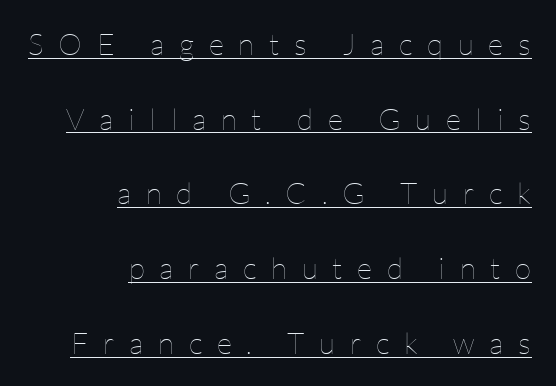
Q: Is the text bold? A: No.
Q: Is the text italic (slanted)? A: No, it is upright.
Q: Is the text underlined? A: Yes.
Q: How is the paragraph aligned? A: Right-aligned.
Q: Is the spacing between letters normal or unusually wide? A: Unusually wide.
Q: Is the spacing between lines tight, normal or loose? A: Loose.
Q: Width (condensed, normal, or wide)? A: Normal.
Q: Stroke contrast? A: Low.
Q: x-height? A: Medium.
Q: Monospaced? A: No.
